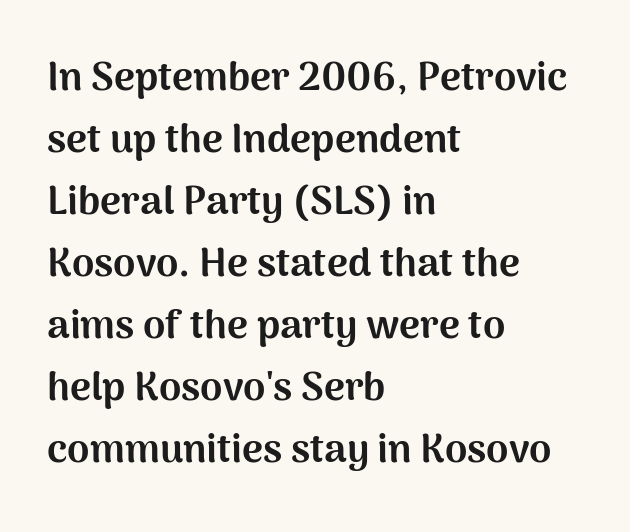
{"serif": "no", "italic": "no", "bold": "yes", "weight": "bold", "width": "normal", "stroke_contrast": "medium", "x_height": "medium", "monospaced": "no", "underline": "no", "align": "left", "line_spacing": "normal", "line_spacing_ratio": 1.55, "letter_spacing": "normal", "letter_spacing_em": 0.0, "glyph_px": 40}
